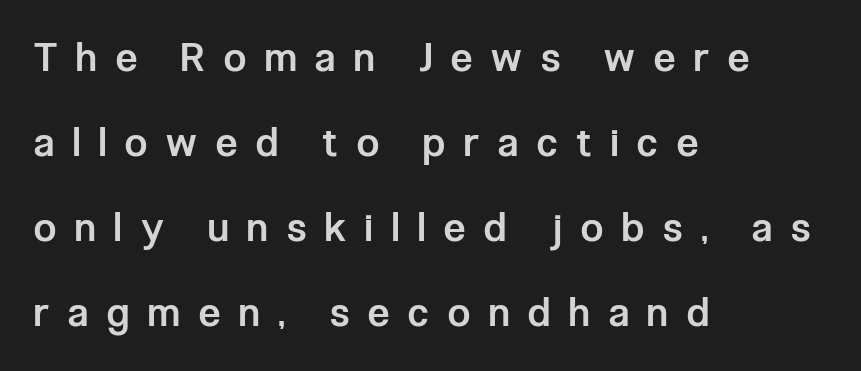
The image shows 39 px semibold, condensed sans-serif type, upright; set left-aligned, loose line spacing (2.18x), unusually wide letter spacing (+0.49 em), not underlined; low stroke contrast and a medium x-height.
